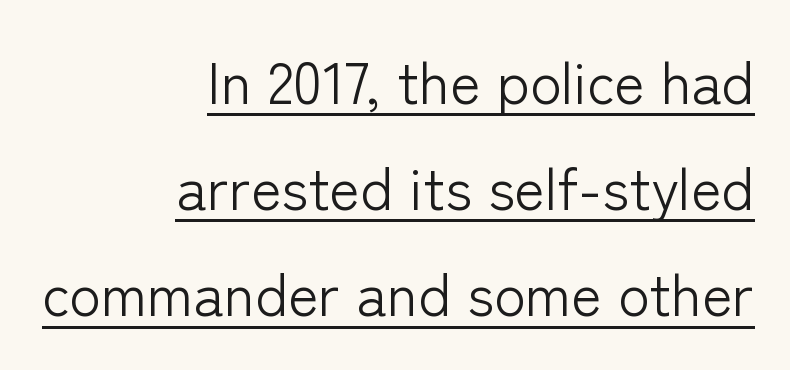
When letters stand straight like this, we call the style roman or upright. Think standard paragraph weight, or any step lighter than that. Here the designer chose a conventional face with non-uniform glyph widths. Compared with typical body copy, the letter spacing here is the same. All the whitespace from short lines collects on the left.
